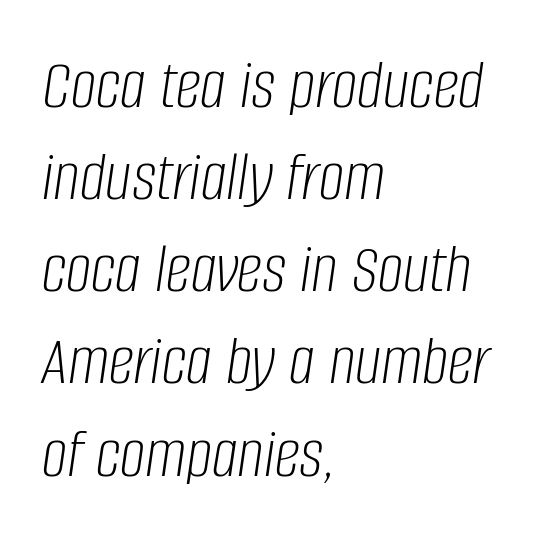
{"italic": "yes", "lean": "right", "slant_degrees": 8, "bold": "no", "weight": "light", "width": "condensed", "stroke_contrast": "low", "x_height": "large", "monospaced": "no", "underline": "no", "align": "left", "line_spacing": "normal", "line_spacing_ratio": 1.28, "letter_spacing": "normal", "letter_spacing_em": 0.0, "glyph_px": 72}
